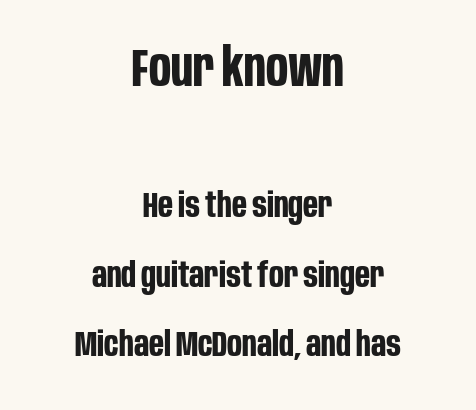
The lettering stays uniformly vertical, giving the passage a roman look. There is no visible air inserted between adjacent glyphs. This is sans-serif lettering, the kind often seen on screens and signage. The strokes are fattened all the way to bold.
